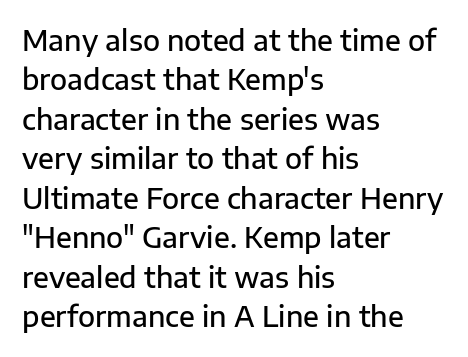
Q: Is the text bold? A: Semi-bold.
Q: Is the text italic (slanted)? A: No, it is upright.
Q: Is the typeface a serif or a sans-serif typeface? A: Sans-serif.
Q: Is the text underlined? A: No.
Q: How is the paragraph aligned? A: Left-aligned.
Q: Is the spacing between letters normal or unusually wide? A: Normal.
Q: Is the spacing between lines tight, normal or loose? A: Normal.
Q: Width (condensed, normal, or wide)? A: Normal.
Q: Stroke contrast? A: Low.
Q: x-height? A: Medium.
Q: Monospaced? A: No.
